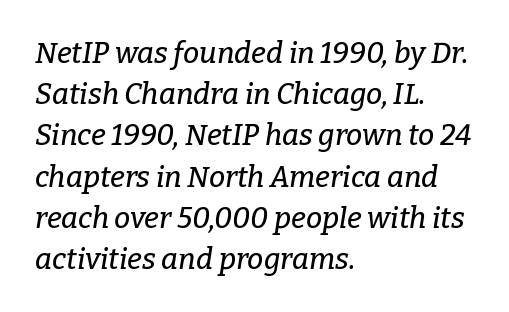
{"serif": "yes", "italic": "yes", "lean": "right", "slant_degrees": 9, "width": "normal", "stroke_contrast": "low", "x_height": "medium", "monospaced": "no", "underline": "no", "align": "left", "line_spacing": "normal", "line_spacing_ratio": 1.42, "letter_spacing": "normal", "letter_spacing_em": 0.0, "glyph_px": 29}
